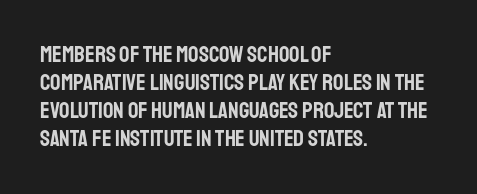
Q: Is the text italic (slanted)? A: No, it is upright.
Q: Is the text underlined? A: No.
Q: How is the paragraph aligned? A: Left-aligned.
Q: Is the spacing between letters normal or unusually wide? A: Normal.
